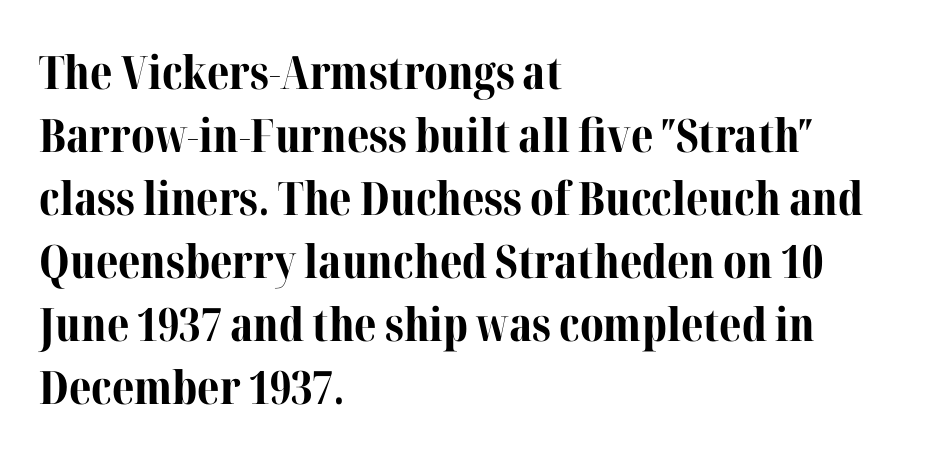
The type family on display is of the serif kind. Students, note that the glyphs here touch the page at normal intervals. The type sits square on the baseline with zero lean. You could not count columns in this text — the font is proportionally spaced. Rule under the text: the space is simply empty. The passage shown stacks its lines at a standard gap.
